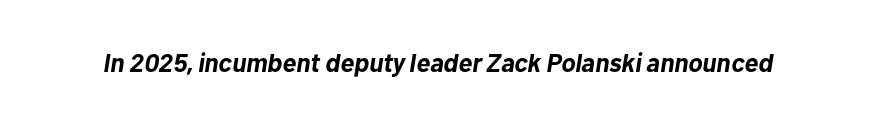
The baseline area is clear. The face used here has a pronounced slope to its letters. The face used here has the dense, thick strokes of a bold. Between one letter and the next there's only the usual sliver of space.
